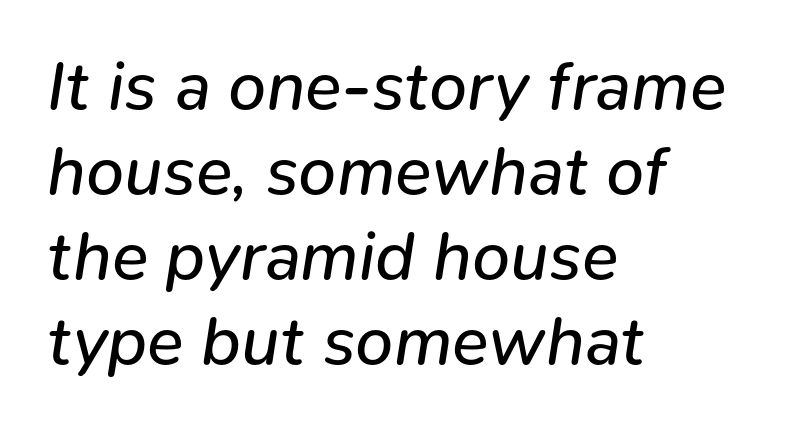
Q: Is the text bold? A: No.
Q: Is the text italic (slanted)? A: Yes, it leans right by about 9 degrees.
Q: Is the text underlined? A: No.
Q: How is the paragraph aligned? A: Left-aligned.
Q: Is the spacing between letters normal or unusually wide? A: Normal.
Q: Is the spacing between lines tight, normal or loose? A: Normal.
Q: Width (condensed, normal, or wide)? A: Normal.
Q: Stroke contrast? A: Low.
Q: x-height? A: Medium.
Q: Monospaced? A: No.
